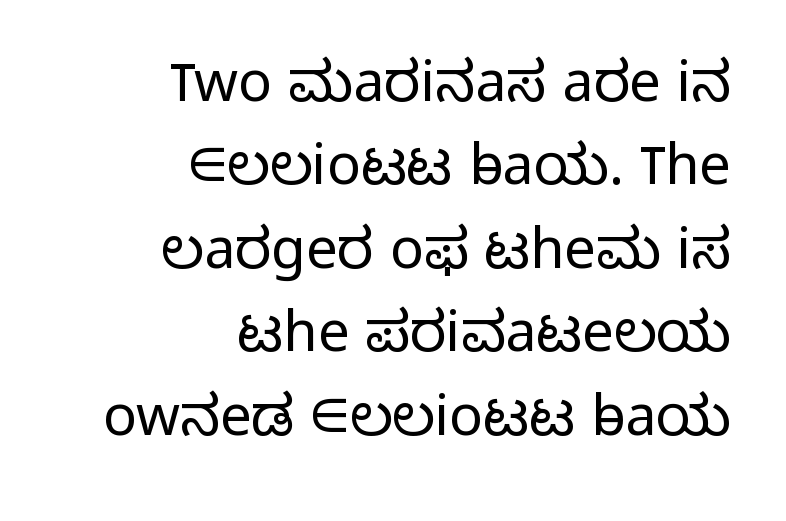
The rendering uses natural spacing where letterforms have individual widths. No letter is thick-stroked: the sample isn't bold. The lines are quadded right. The letters carry no serifs — their stems end cleanly without finishing strokes. Quick note: not italic, upright.
